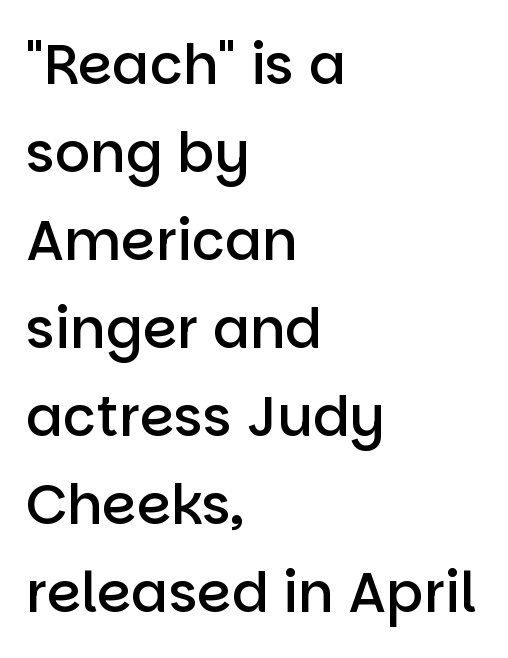
Q: Is the text bold? A: Semi-bold.
Q: Is the text italic (slanted)? A: No, it is upright.
Q: Is the typeface a serif or a sans-serif typeface? A: Sans-serif.
Q: Is the text underlined? A: No.
Q: How is the paragraph aligned? A: Left-aligned.
Q: Is the spacing between letters normal or unusually wide? A: Normal.
Q: Is the spacing between lines tight, normal or loose? A: Normal.
Q: Width (condensed, normal, or wide)? A: Normal.
Q: Stroke contrast? A: Low.
Q: x-height? A: Large.
Q: Monospaced? A: No.
